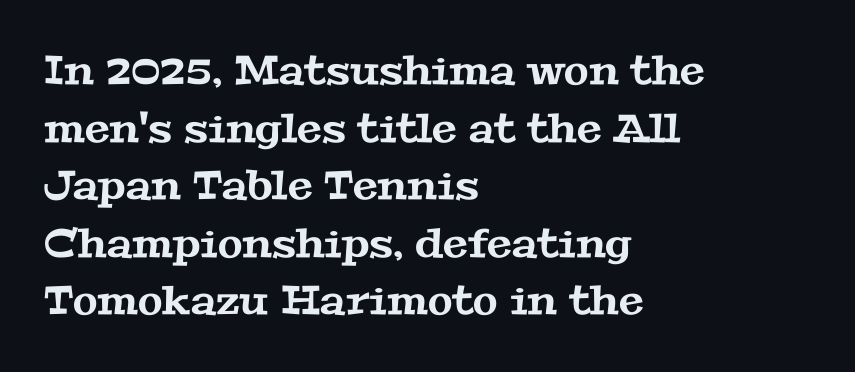
{"serif": "yes", "width": "wide", "stroke_contrast": "medium", "x_height": "medium", "monospaced": "no", "underline": "no", "align": "left", "line_spacing": "normal", "line_spacing_ratio": 1.44, "letter_spacing": "normal", "letter_spacing_em": 0.0, "glyph_px": 40}
